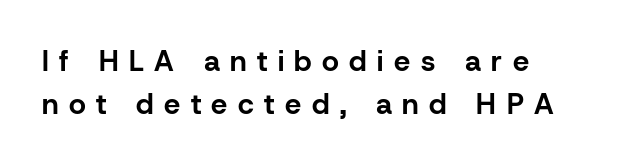
The image shows 29 px bold sans-serif type, upright; set left-aligned, normal line spacing (1.47x), unusually wide letter spacing (+0.36 em), not underlined; low stroke contrast and a medium x-height.
